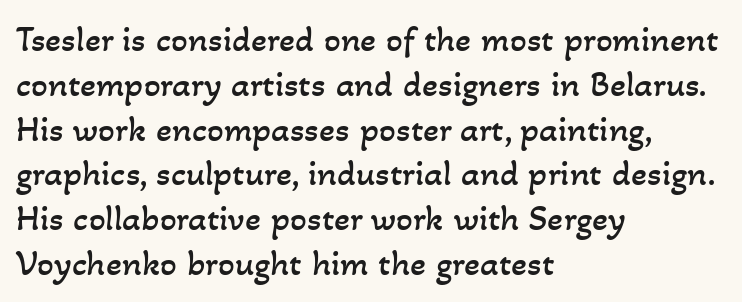
{"bold": "no", "weight": "regular", "width": "normal", "stroke_contrast": "low", "x_height": "small", "monospaced": "no", "underline": "no", "align": "left", "line_spacing_ratio": 1.21, "letter_spacing": "normal", "letter_spacing_em": 0.0, "glyph_px": 37}
